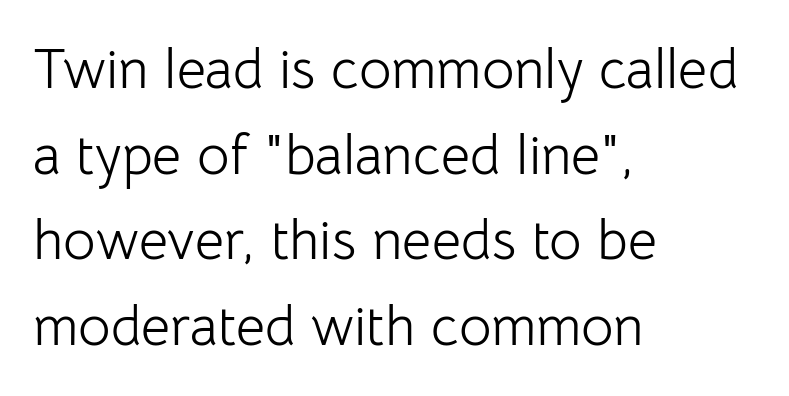
{"serif": "no", "italic": "no", "bold": "no", "weight": "light", "width": "normal", "stroke_contrast": "low", "x_height": "medium", "monospaced": "no", "underline": "no", "align": "left", "line_spacing": "normal", "line_spacing_ratio": 1.53, "letter_spacing": "normal", "letter_spacing_em": 0.0, "glyph_px": 56}
